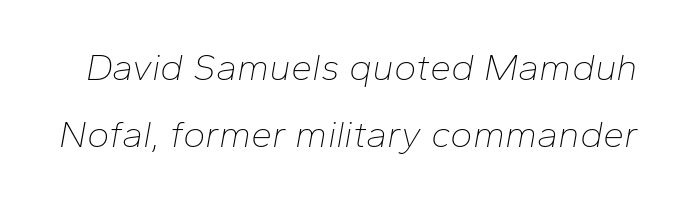
Q: Is the text bold? A: No.
Q: Is the text italic (slanted)? A: Yes, it leans right by about 10 degrees.
Q: Is the text underlined? A: No.
Q: Is the spacing between letters normal or unusually wide? A: Normal.
Q: Width (condensed, normal, or wide)? A: Normal.
Q: Stroke contrast? A: Low.
Q: x-height? A: Medium.
Q: Monospaced? A: No.
